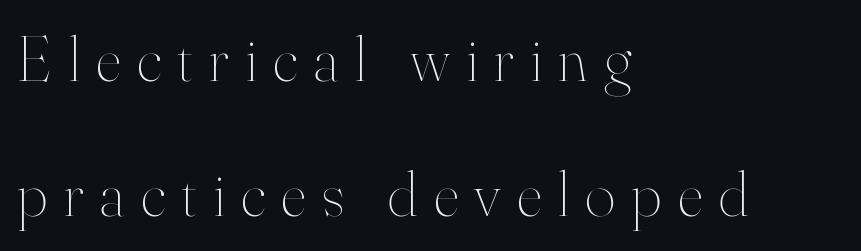
Q: Is the text bold? A: No.
Q: Is the text italic (slanted)? A: No, it is upright.
Q: Is the text underlined? A: No.
Q: How is the paragraph aligned? A: Left-aligned.
Q: Is the spacing between letters normal or unusually wide? A: Unusually wide.
Q: Is the spacing between lines tight, normal or loose? A: Loose.
Q: Width (condensed, normal, or wide)? A: Normal.
Q: Stroke contrast? A: High.
Q: x-height? A: Small.
Q: Monospaced? A: No.
